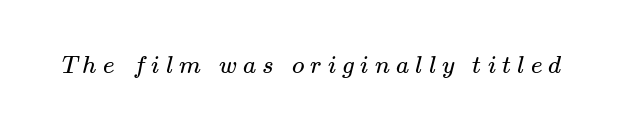
Q: Is the text bold? A: No.
Q: Is the text underlined? A: No.
Q: Is the spacing between letters normal or unusually wide? A: Unusually wide.
